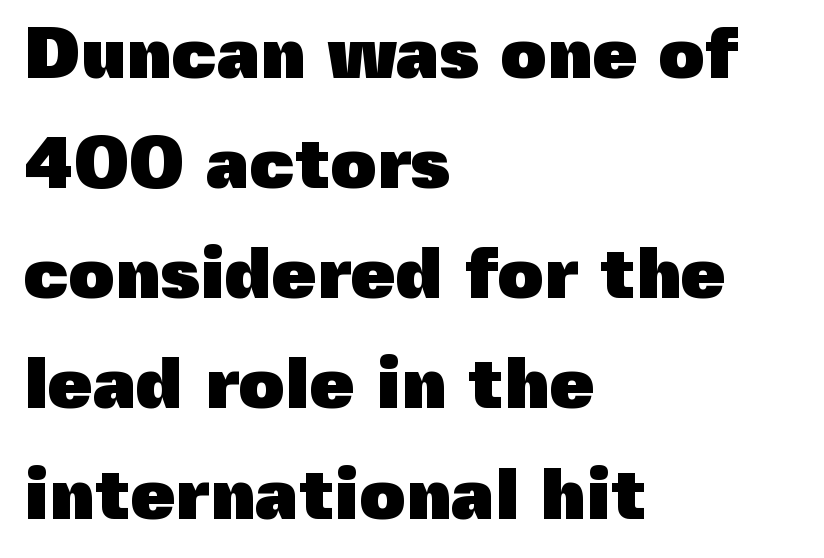
Tall strokes in this sample are plumb rather than angled. Regular leading. The text block is weighted toward the left margin, trailing off unevenly rightward. Set as a true bold cut, around the 700 mark. This rendering leaves character spacing at its baseline value.
